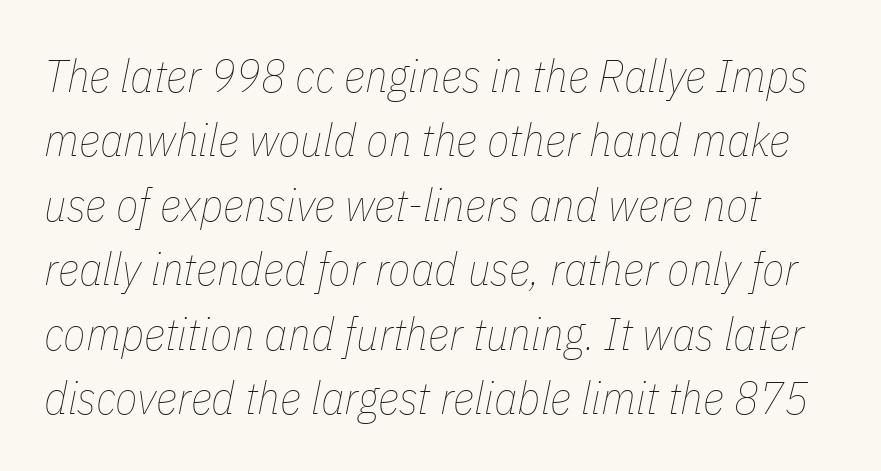
Q: Is the text bold? A: No.
Q: Is the text italic (slanted)? A: Yes, it leans right by about 11 degrees.
Q: Is the text underlined? A: No.
Q: Is the spacing between letters normal or unusually wide? A: Normal.
Q: Is the spacing between lines tight, normal or loose? A: Normal.
Q: Width (condensed, normal, or wide)? A: Condensed.
Q: Stroke contrast? A: Low.
Q: x-height? A: Medium.
Q: Monospaced? A: No.
